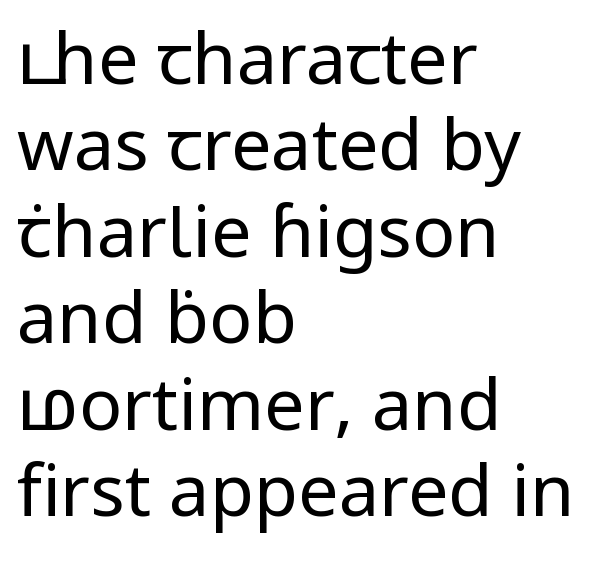
Q: Is the text bold? A: No.
Q: Is the text italic (slanted)? A: No, it is upright.
Q: Is the typeface a serif or a sans-serif typeface? A: Sans-serif.
Q: Is the text underlined? A: No.
Q: How is the paragraph aligned? A: Left-aligned.
Q: Is the spacing between letters normal or unusually wide? A: Normal.
Q: Width (condensed, normal, or wide)? A: Normal.
Q: Stroke contrast? A: Low.
Q: x-height? A: Medium.
Q: Monospaced? A: No.
